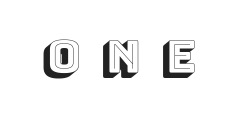
Is this a fixed-width face? No — the glyphs have proportional, varying widths. The rendering inserts visible extra space after every character. Underlining? Definitely not there. Ordinary non-slanted type is in use.
